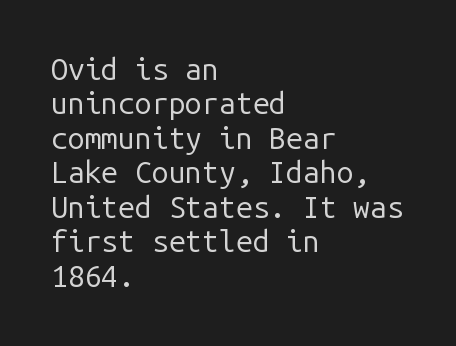
Q: Is the text bold? A: No.
Q: Is the text italic (slanted)? A: No, it is upright.
Q: Is the typeface a serif or a sans-serif typeface? A: Sans-serif.
Q: Is the text underlined? A: No.
Q: How is the paragraph aligned? A: Left-aligned.
Q: Is the spacing between letters normal or unusually wide? A: Normal.
Q: Is the spacing between lines tight, normal or loose? A: Tight.
Q: Width (condensed, normal, or wide)? A: Normal.
Q: Stroke contrast? A: Low.
Q: x-height? A: Medium.
Q: Monospaced? A: Yes.
